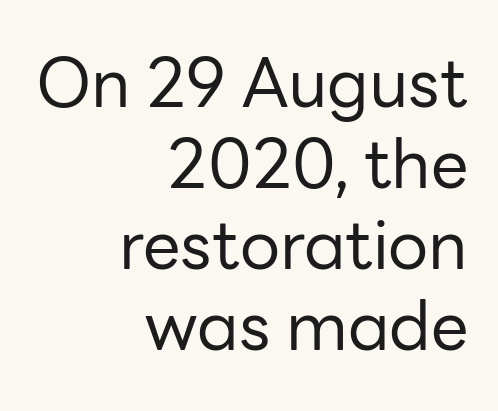
Q: Is the text bold? A: No.
Q: Is the text italic (slanted)? A: No, it is upright.
Q: Is the typeface a serif or a sans-serif typeface? A: Sans-serif.
Q: Is the text underlined? A: No.
Q: How is the paragraph aligned? A: Right-aligned.
Q: Is the spacing between letters normal or unusually wide? A: Normal.
Q: Width (condensed, normal, or wide)? A: Normal.
Q: Stroke contrast? A: Low.
Q: x-height? A: Medium.
Q: Monospaced? A: No.
